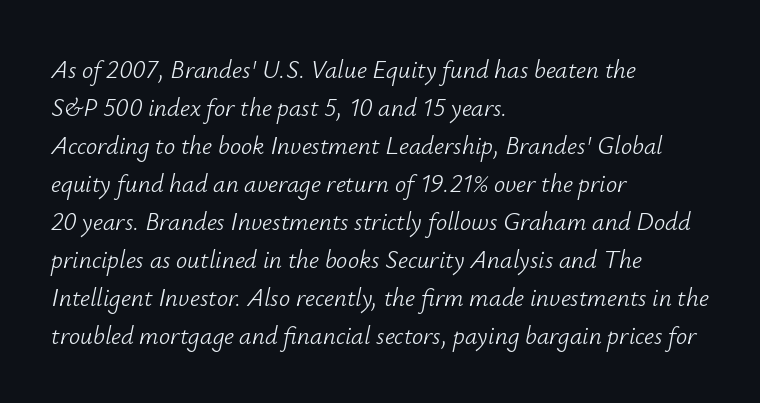
Q: Is the text bold? A: No.
Q: Is the text italic (slanted)? A: Yes, it leans right by about 12 degrees.
Q: Is the text underlined? A: No.
Q: How is the paragraph aligned? A: Left-aligned.
Q: Is the spacing between letters normal or unusually wide? A: Normal.
Q: Is the spacing between lines tight, normal or loose? A: Normal.
